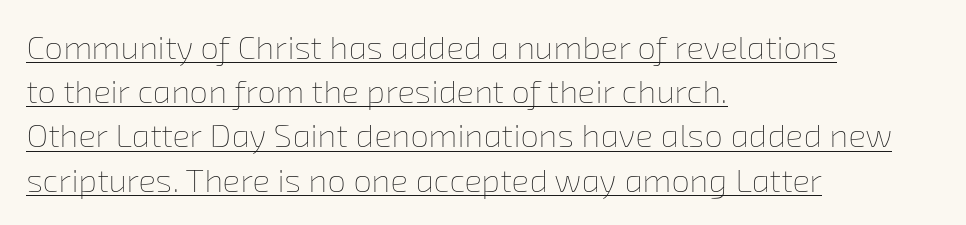
Notice how a bar underscores the lettering throughout. You could call the tracking neutral — neither tight nor loose. Layout note: lines flush left. This sample has the flowing, uneven cadence of proportional lettering. One glance says typical: line gaps are just what's usual. Stroke thickness stays within the range of a standard reading face or lighter.
